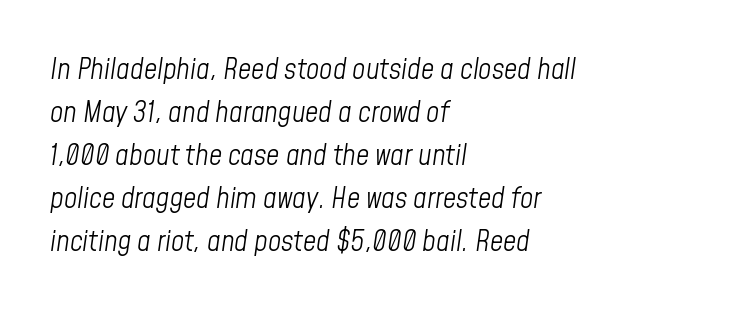
Q: Is the text bold? A: No.
Q: Is the text italic (slanted)? A: Yes, it leans right by about 8 degrees.
Q: Is the text underlined? A: No.
Q: How is the paragraph aligned? A: Left-aligned.
Q: Is the spacing between letters normal or unusually wide? A: Normal.
Q: Is the spacing between lines tight, normal or loose? A: Normal.
Q: Width (condensed, normal, or wide)? A: Condensed.
Q: Stroke contrast? A: Low.
Q: x-height? A: Medium.
Q: Monospaced? A: No.
